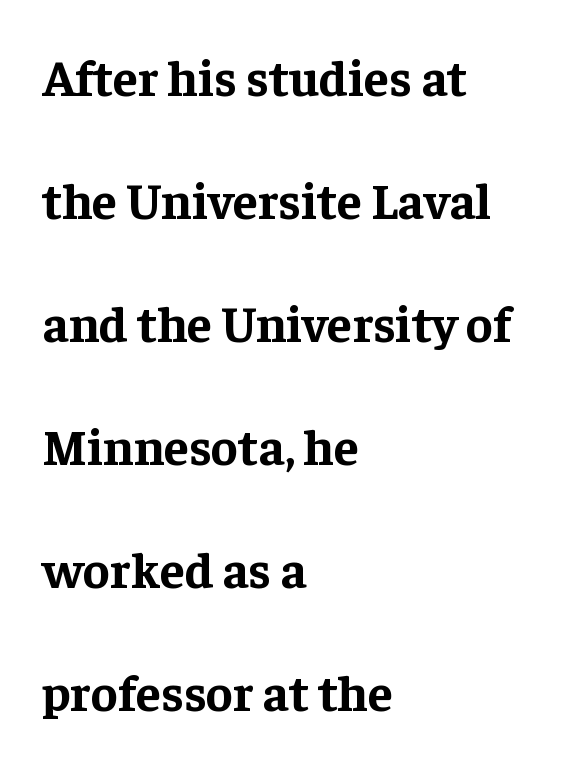
Does the leading feel generous? Absolutely, it's lavish. Looks like regular typesetting: each glyph gets only the width it needs. This is the regular roman posture of the typeface. The sample has been set heavy, in full bold. Short note: letters normally spaced.
